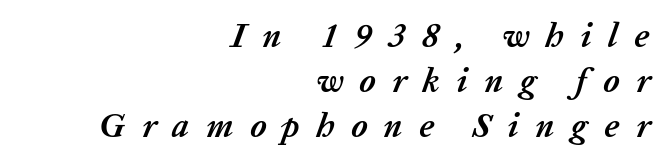
Q: Is the text bold? A: Yes.
Q: Is the text italic (slanted)? A: Yes, it leans right by about 20 degrees.
Q: Is the text underlined? A: No.
Q: How is the paragraph aligned? A: Right-aligned.
Q: Is the spacing between letters normal or unusually wide? A: Unusually wide.
Q: Is the spacing between lines tight, normal or loose? A: Normal.
Q: Width (condensed, normal, or wide)? A: Normal.
Q: Stroke contrast? A: Low.
Q: x-height? A: Medium.
Q: Monospaced? A: No.
